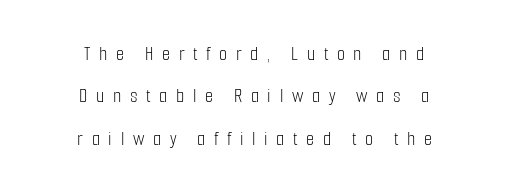
Every stem runs plumb, perpendicular to the baseline. Observe the wide spacing: letters keep a clear distance from each other. A quiet, ordinary-to-light weight characterises the typeface. If you measured baseline to baseline, you'd find a long distance.
